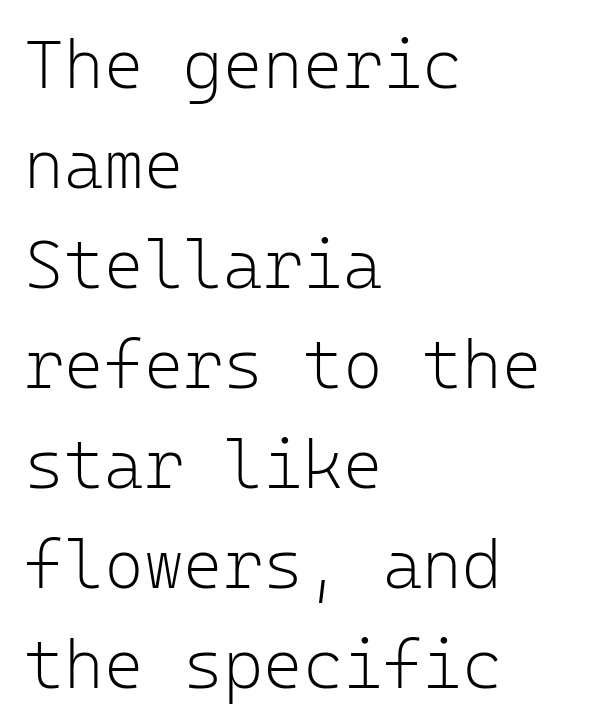
Q: Is the text bold? A: No.
Q: Is the text italic (slanted)? A: No, it is upright.
Q: Is the typeface a serif or a sans-serif typeface? A: Sans-serif.
Q: Is the text underlined? A: No.
Q: How is the paragraph aligned? A: Left-aligned.
Q: Is the spacing between letters normal or unusually wide? A: Normal.
Q: Is the spacing between lines tight, normal or loose? A: Normal.
Q: Width (condensed, normal, or wide)? A: Normal.
Q: Stroke contrast? A: Low.
Q: x-height? A: Medium.
Q: Monospaced? A: Yes.
